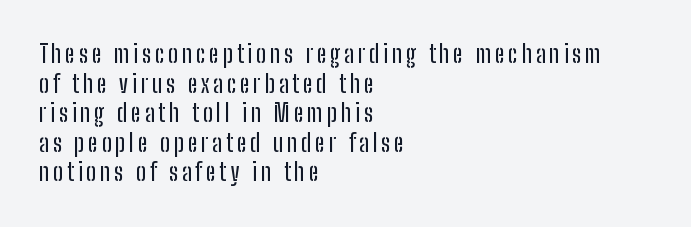
{"italic": "no", "underline": "no", "align": "left", "line_spacing_ratio": 1.23, "glyph_px": 24}
